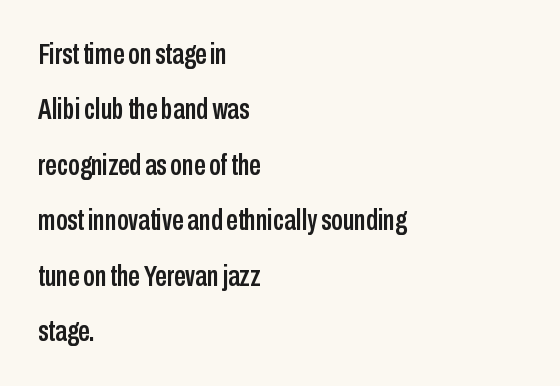
Q: Is the text italic (slanted)? A: No, it is upright.
Q: Is the typeface a serif or a sans-serif typeface? A: Sans-serif.
Q: Is the text underlined? A: No.
Q: How is the paragraph aligned? A: Left-aligned.
Q: Is the spacing between letters normal or unusually wide? A: Normal.
Q: Is the spacing between lines tight, normal or loose? A: Loose.
Q: Width (condensed, normal, or wide)? A: Condensed.
Q: Stroke contrast? A: Low.
Q: x-height? A: Medium.
Q: Monospaced? A: No.
